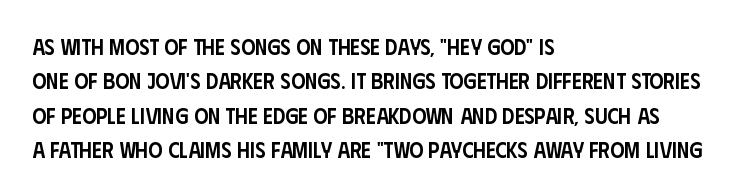
The image shows 22 px text type, upright; set left-aligned, normal line spacing (1.56x), normal letter spacing, not underlined.
